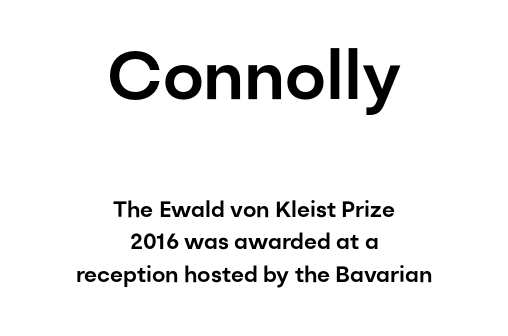
The image shows 67 px sans-serif type, upright; set centered, normal line spacing (1.47x), normal letter spacing, not underlined; the first (top) block is 3.05x larger; low stroke contrast and a medium x-height.
